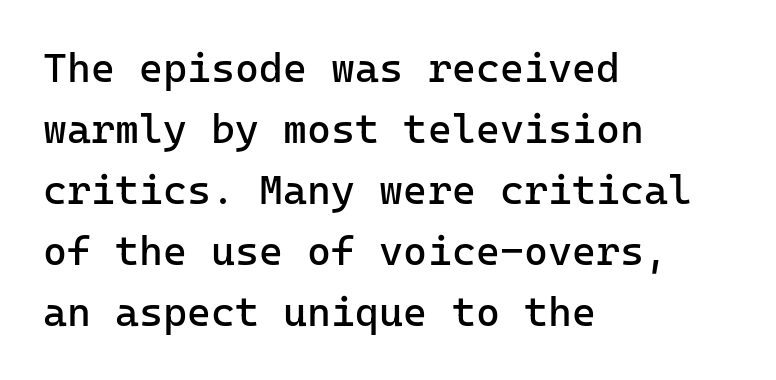
{"serif": "no", "italic": "no", "bold": "no", "weight": "regular", "width": "normal", "stroke_contrast": "low", "x_height": "medium", "monospaced": "yes", "underline": "no", "align": "left", "line_spacing": "normal", "line_spacing_ratio": 1.49, "letter_spacing": "normal", "letter_spacing_em": 0.0, "glyph_px": 41}
